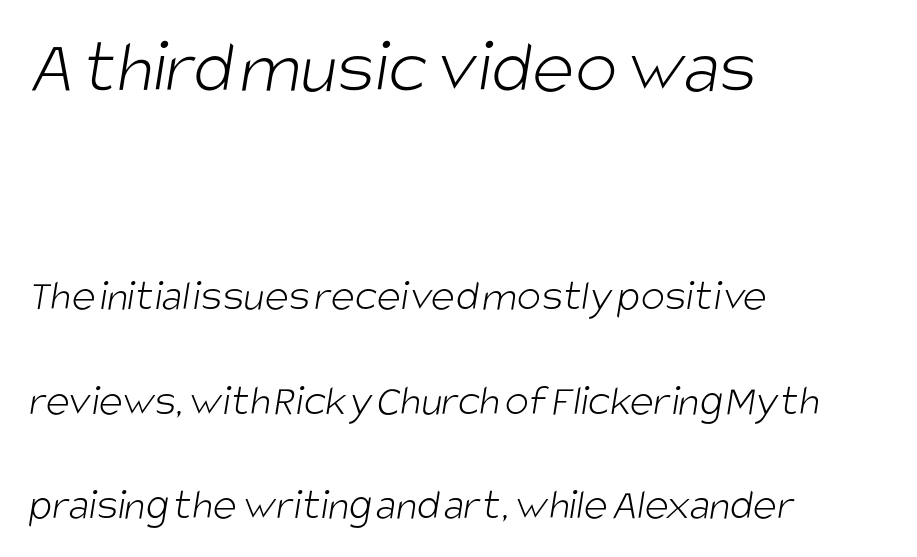
{"serif": "no", "bold": "no", "weight": "light", "width": "condensed", "stroke_contrast": "low", "x_height": "large", "monospaced": "no", "underline": "no", "align": "left", "line_spacing": "loose", "line_spacing_ratio": 2.32, "letter_spacing": "normal", "letter_spacing_em": 0.0, "larger_block": "first", "size_ratio": 1.76, "glyph_px": 79}
